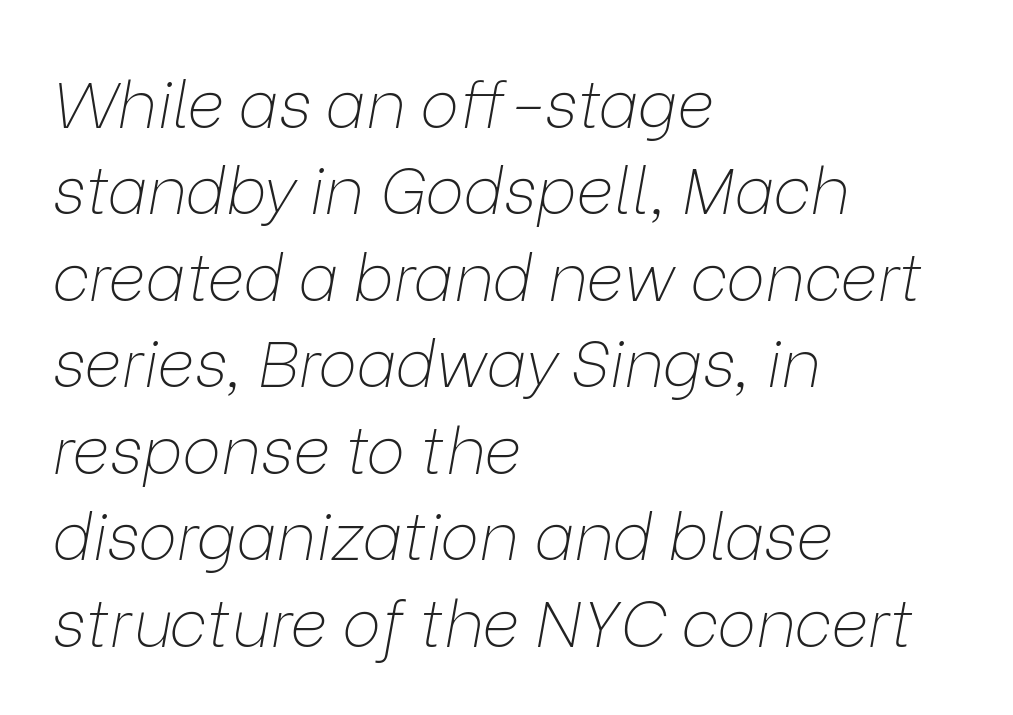
Compared with a centered layout, this one pins lines to the left instead. The baseline area is clear. Slant detected: the letters are inclined. Normally led — the rows are evenly, conventionally spaced. Here the glyphs are tracked normally, forming tight word shapes.
